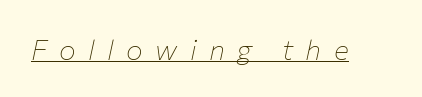
{"italic": "yes", "lean": "right", "slant_degrees": 12, "bold": "no", "weight": "thin", "width": "normal", "stroke_contrast": "low", "x_height": "medium", "monospaced": "no", "underline": "yes", "letter_spacing": "wide", "letter_spacing_em": 0.44, "glyph_px": 28}
